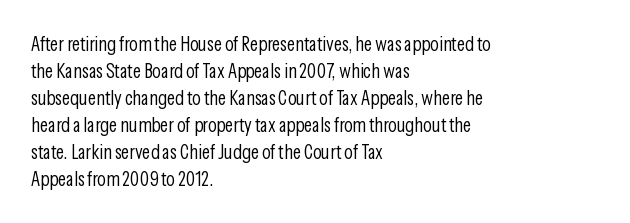
This sample uses an upright cut, with every glyph sitting square on the baseline. Reading down the column, the eye jumps a familiar distance to each next line. The horizontal fit of the characters is conventional and even. This is not heavy type; no bold has been used.
